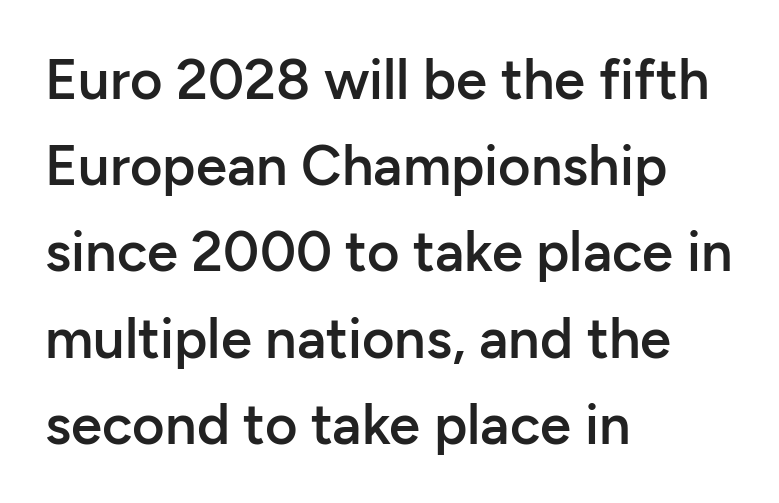
The image shows 56 px semibold sans-serif type, upright; set left-aligned, normal line spacing (1.54x), normal letter spacing, not underlined; low stroke contrast and a medium x-height.
